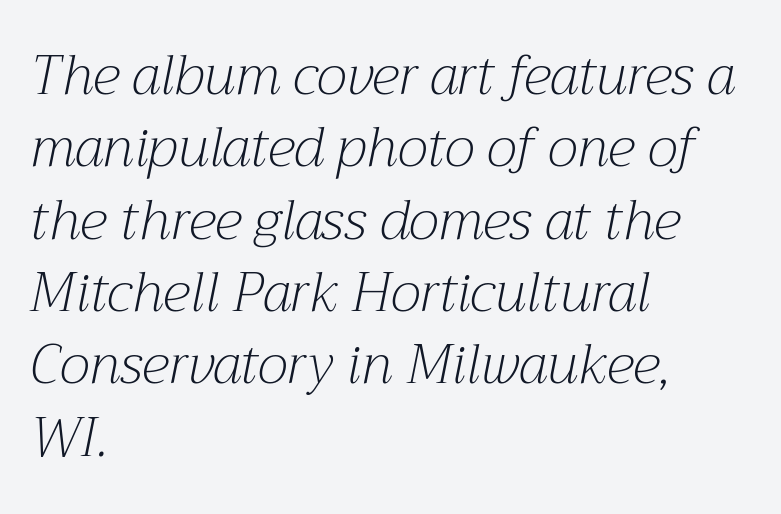
Q: Is the text bold? A: No.
Q: Is the text italic (slanted)? A: Yes, it leans right by about 12 degrees.
Q: Is the typeface a serif or a sans-serif typeface? A: Serif.
Q: Is the text underlined? A: No.
Q: How is the paragraph aligned? A: Left-aligned.
Q: Is the spacing between letters normal or unusually wide? A: Normal.
Q: Is the spacing between lines tight, normal or loose? A: Normal.
Q: Width (condensed, normal, or wide)? A: Normal.
Q: Stroke contrast? A: Medium.
Q: x-height? A: Medium.
Q: Monospaced? A: No.
